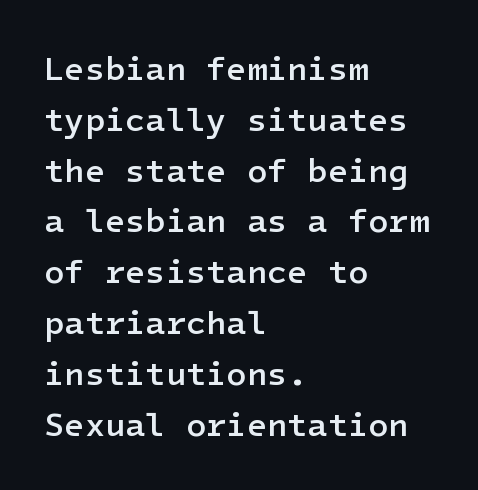
A bit beefed up — I'd call it semibold rather than bold. Tracking here is standard; glyphs follow each other at the usual distance. Plain, unruled lines of type. If you drew a line through each stem, it would be perfectly vertical.
